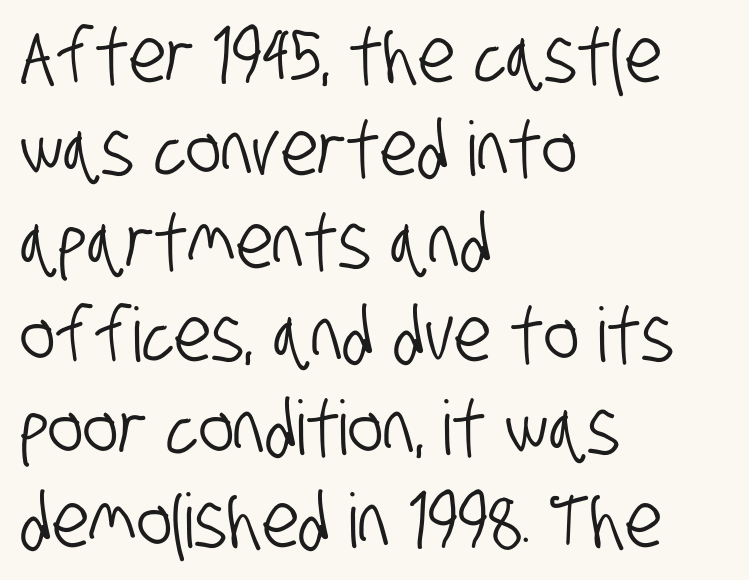
{"serif": "no", "width": "condensed", "stroke_contrast": "low", "x_height": "large", "monospaced": "no", "underline": "no", "align": "left", "line_spacing_ratio": 1.24, "letter_spacing": "normal", "letter_spacing_em": 0.0, "glyph_px": 75}
